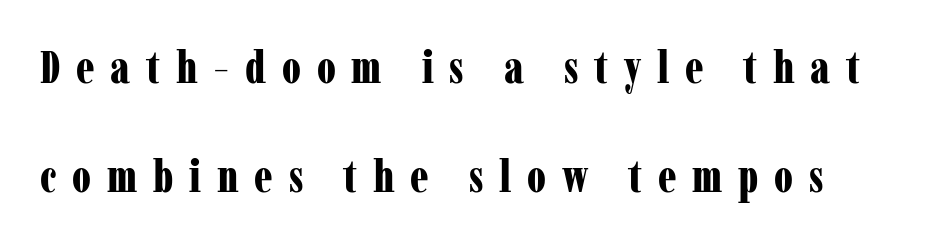
Q: Is the text bold? A: Yes.
Q: Is the text italic (slanted)? A: No, it is upright.
Q: Is the typeface a serif or a sans-serif typeface? A: Serif.
Q: Is the text underlined? A: No.
Q: Is the spacing between letters normal or unusually wide? A: Unusually wide.
Q: Is the spacing between lines tight, normal or loose? A: Loose.
Q: Width (condensed, normal, or wide)? A: Condensed.
Q: Stroke contrast? A: Low.
Q: x-height? A: Medium.
Q: Monospaced? A: No.
